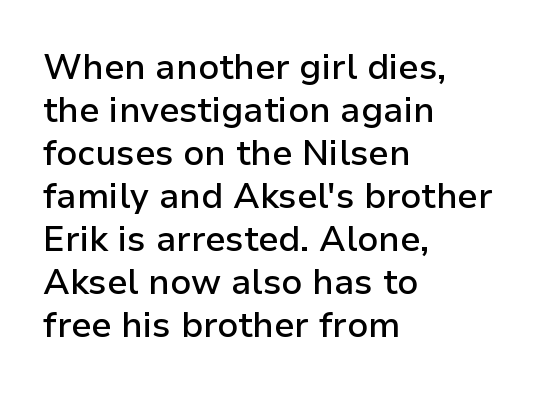
Q: Is the text bold? A: Semi-bold.
Q: Is the text italic (slanted)? A: No, it is upright.
Q: Is the typeface a serif or a sans-serif typeface? A: Sans-serif.
Q: Is the text underlined? A: No.
Q: How is the paragraph aligned? A: Left-aligned.
Q: Is the spacing between letters normal or unusually wide? A: Normal.
Q: Width (condensed, normal, or wide)? A: Normal.
Q: Stroke contrast? A: Low.
Q: x-height? A: Medium.
Q: Monospaced? A: No.
